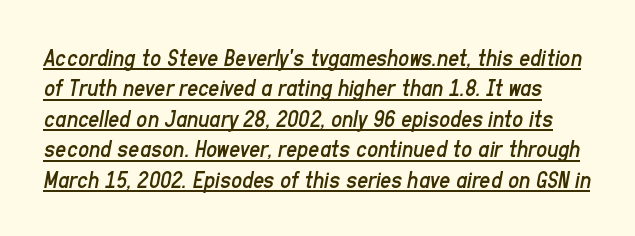
The image shows 24 px text type, italic (leaning right); set normal line spacing (1.27x), normal letter spacing, underlined.
